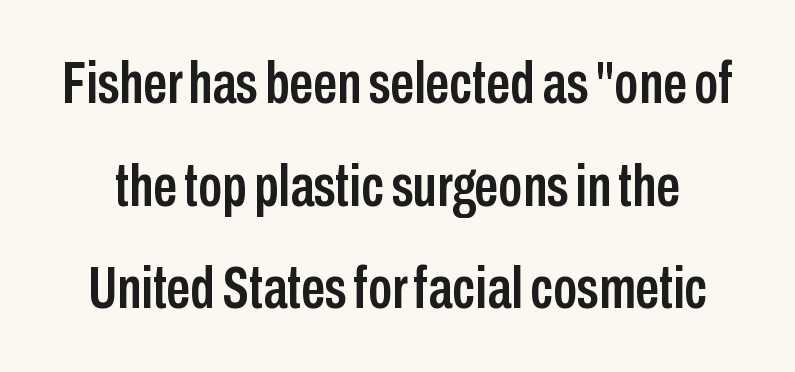
{"serif": "no", "italic": "no", "width": "condensed", "stroke_contrast": "low", "x_height": "medium", "monospaced": "no", "underline": "no", "line_spacing_ratio": 1.71, "letter_spacing": "normal", "letter_spacing_em": 0.0, "glyph_px": 60}
